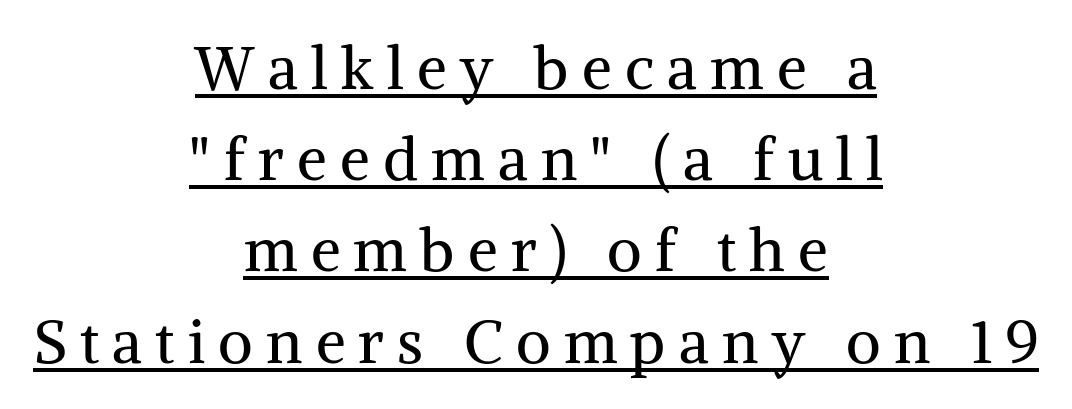
Is this a fixed-width face? No — the glyphs have proportional, varying widths. Vertical spacing — default. Both edges are ragged and mirror each other, which tells us the setting is centered. Check the space under the baseline: a stroke is drawn there. Weight class: somewhere from thin through regular. Each word looks stretched out because of the extra space between its letters.
